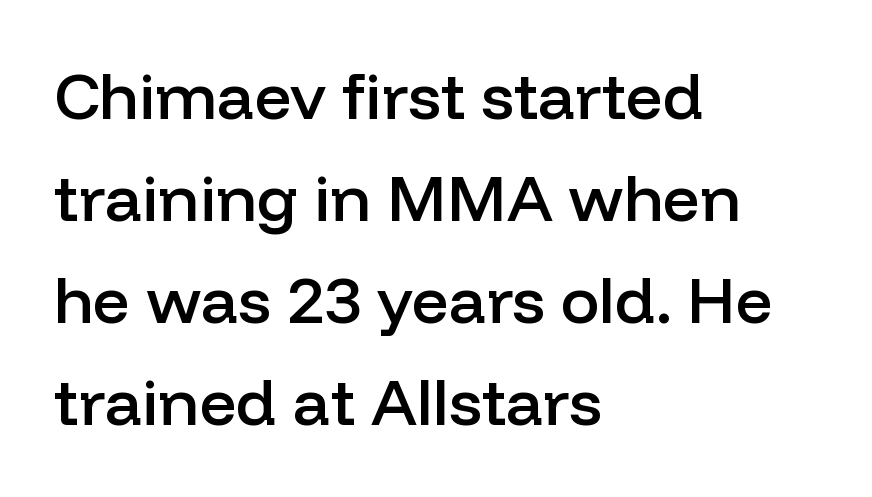
{"serif": "no", "italic": "no", "bold": "semi", "weight": "semibold", "width": "normal", "stroke_contrast": "low", "x_height": "medium", "monospaced": "no", "underline": "no", "align": "left", "line_spacing": "normal", "line_spacing_ratio": 1.57, "letter_spacing": "normal", "letter_spacing_em": 0.0, "glyph_px": 65}
